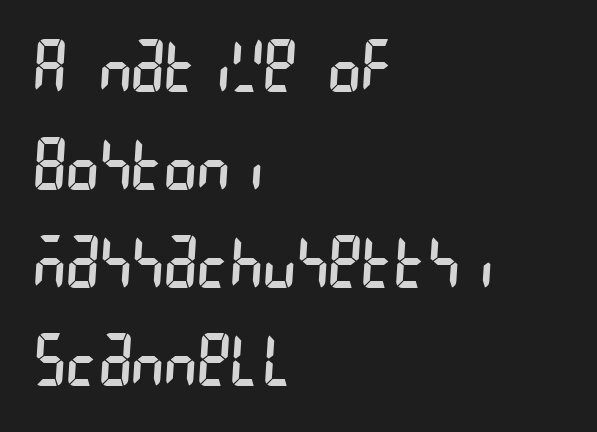
Q: Is the text bold? A: No.
Q: Is the typeface a serif or a sans-serif typeface? A: Sans-serif.
Q: Is the text underlined? A: No.
Q: How is the paragraph aligned? A: Left-aligned.
Q: Is the spacing between letters normal or unusually wide? A: Normal.
Q: Is the spacing between lines tight, normal or loose? A: Normal.
Q: Width (condensed, normal, or wide)? A: Condensed.
Q: Stroke contrast? A: Low.
Q: x-height? A: Large.
